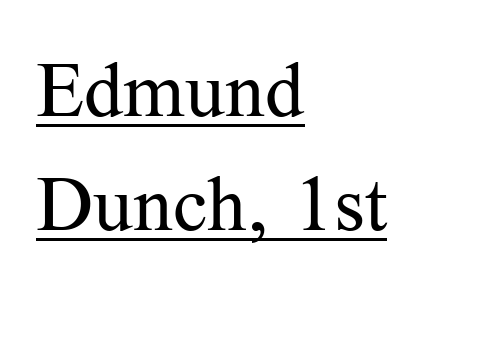
Q: Is the text bold? A: No.
Q: Is the text italic (slanted)? A: No, it is upright.
Q: Is the typeface a serif or a sans-serif typeface? A: Serif.
Q: Is the text underlined? A: Yes.
Q: How is the paragraph aligned? A: Left-aligned.
Q: Is the spacing between letters normal or unusually wide? A: Normal.
Q: Is the spacing between lines tight, normal or loose? A: Normal.
Q: Width (condensed, normal, or wide)? A: Normal.
Q: Stroke contrast? A: Medium.
Q: x-height? A: Medium.
Q: Monospaced? A: No.
